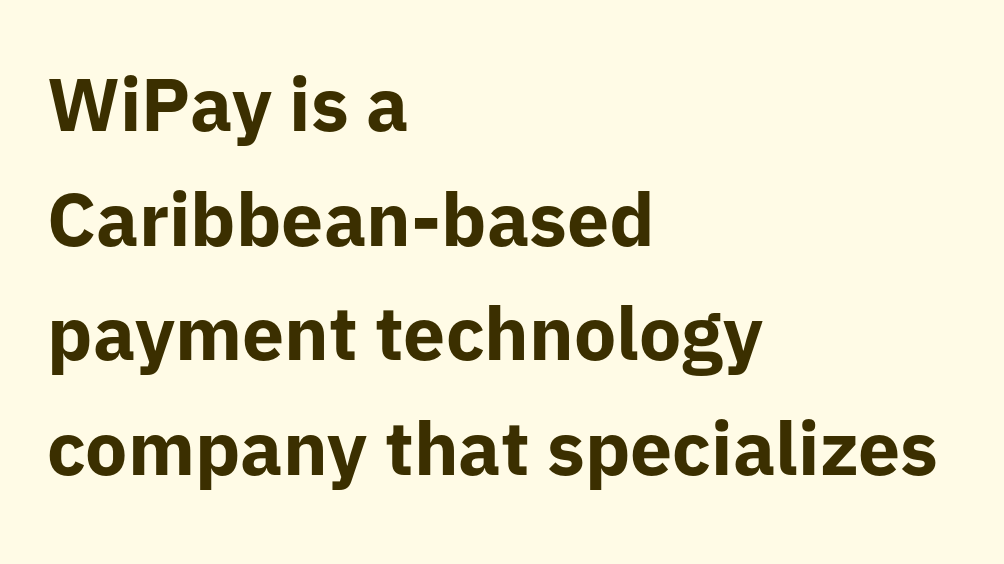
{"serif": "no", "italic": "no", "bold": "yes", "weight": "bold", "width": "normal", "stroke_contrast": "low", "x_height": "medium", "monospaced": "no", "underline": "no", "align": "left", "line_spacing": "normal", "line_spacing_ratio": 1.53, "letter_spacing": "normal", "letter_spacing_em": 0.0, "glyph_px": 75}
